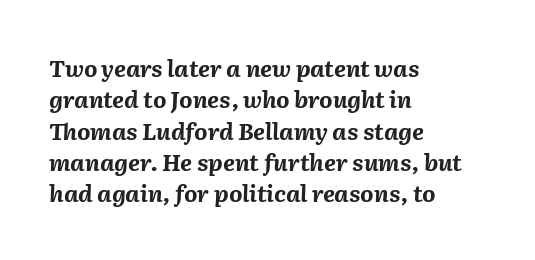
Weight check: bold — yes, fully. The words here are not underlined. The specimen reads as italic at a glance. Glyph-to-glyph distance matches everyday printed text. One-word summary of the alignment: left. Evenly set lines give the paragraph a standard silhouette.
